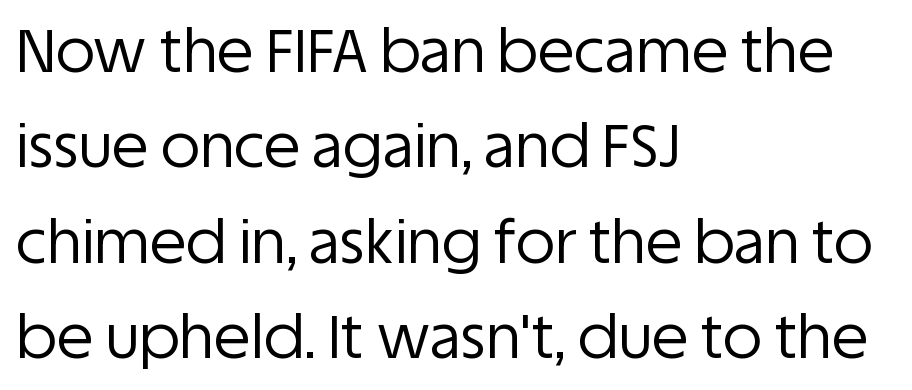
Only glyphs here, with clear space below each row. Is this a fixed-width face? No — the glyphs have proportional, varying widths. Is this a sans? Yes — the strokes have no serifs. Nobody touched the tracking dial on this one. Whoever set this chose a conventional vertical rhythm. This is the regular roman posture of the typeface.
